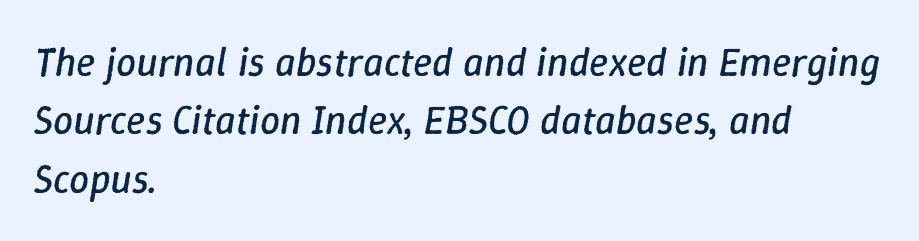
Q: Is the text bold? A: No.
Q: Is the text italic (slanted)? A: Yes, it leans right by about 9 degrees.
Q: Is the text underlined? A: No.
Q: How is the paragraph aligned? A: Left-aligned.
Q: Is the spacing between letters normal or unusually wide? A: Normal.
Q: Is the spacing between lines tight, normal or loose? A: Normal.
Q: Width (condensed, normal, or wide)? A: Normal.
Q: Stroke contrast? A: Low.
Q: x-height? A: Medium.
Q: Monospaced? A: No.
